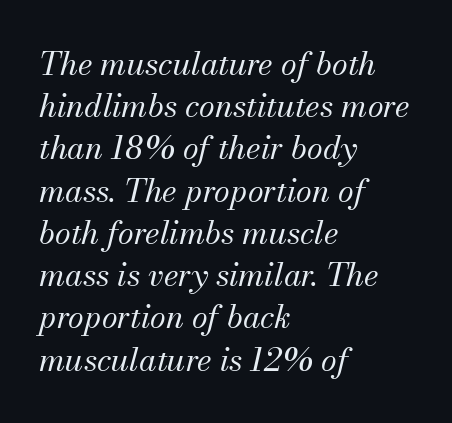
Is there much room between lines? A standard amount, neither cramped nor airy. Yep, that's italic — everything's leaning. The glyphs are unaccompanied by any horizontal stroke below them. Tracking here is standard; glyphs follow each other at the usual distance. The weight would be labelled regular, book, light, or lighter still. One-word summary of the alignment: left.
